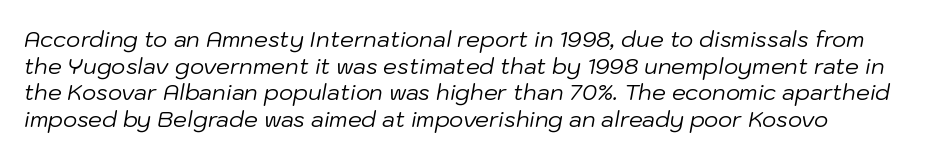
The image shows 22 px text type, italic (leaning right); set line spacing 1.21x, normal letter spacing, not underlined.
